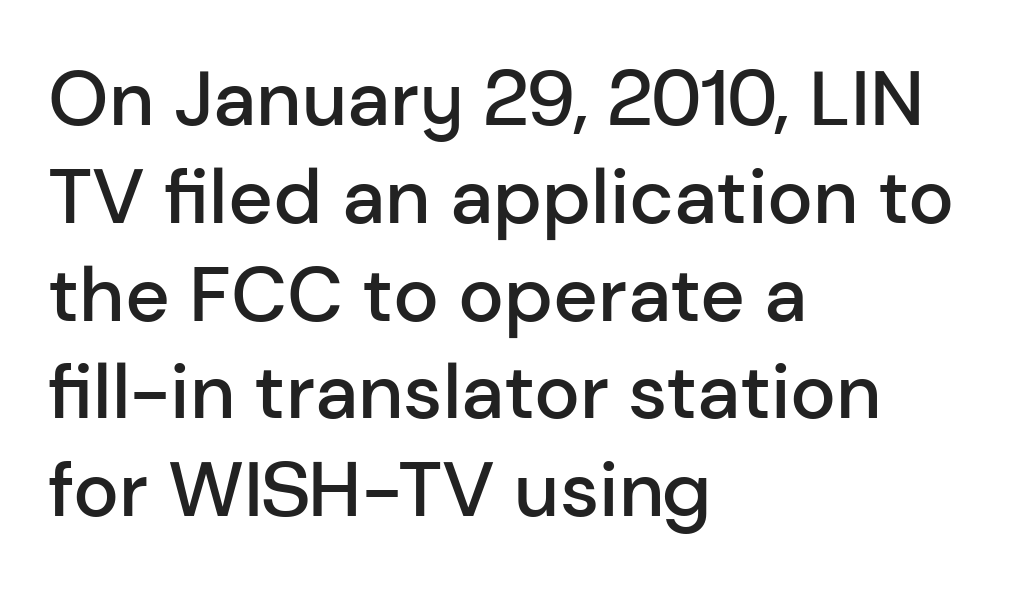
Caption: multi-line text, flush left, ragged right. These lines are rendered in a variable-pitch font. Letters rest on an invisible, unmarked baseline. A roman cut, with each character standing at attention. One glance says typical: line gaps are just what's usual.
